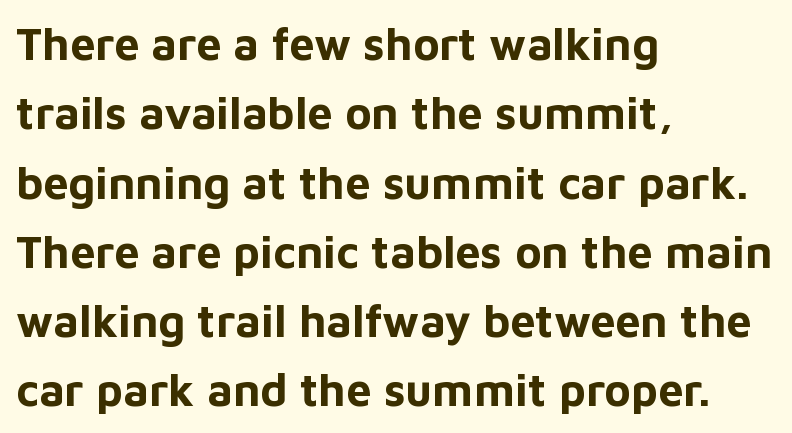
The image shows 45 px bold sans-serif type, upright; set left-aligned, normal line spacing (1.54x), normal letter spacing, not underlined; low stroke contrast and a medium x-height.
